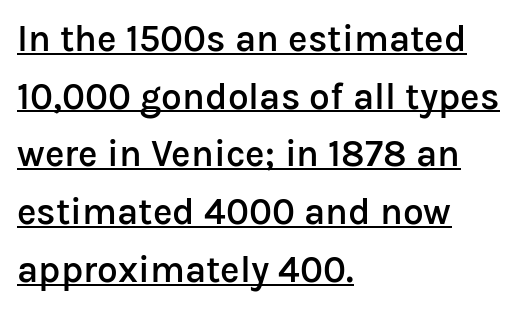
Q: Is the text bold? A: Semi-bold.
Q: Is the text italic (slanted)? A: No, it is upright.
Q: Is the typeface a serif or a sans-serif typeface? A: Sans-serif.
Q: Is the text underlined? A: Yes.
Q: How is the paragraph aligned? A: Left-aligned.
Q: Is the spacing between letters normal or unusually wide? A: Normal.
Q: Is the spacing between lines tight, normal or loose? A: Normal.
Q: Width (condensed, normal, or wide)? A: Normal.
Q: Stroke contrast? A: Low.
Q: x-height? A: Medium.
Q: Monospaced? A: No.
